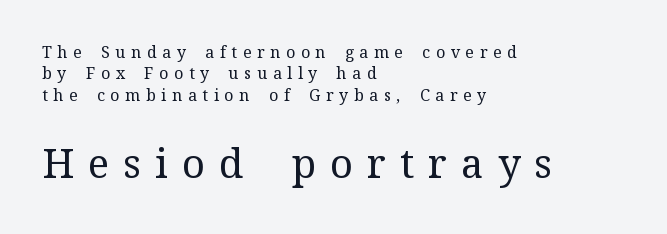
The image shows 40 px regular-weight serif type, upright; set left-aligned, normal line spacing (1.34x), unusually wide letter spacing (+0.35 em), not underlined; the second (bottom) block is 2.5x larger; medium stroke contrast and a medium x-height.
